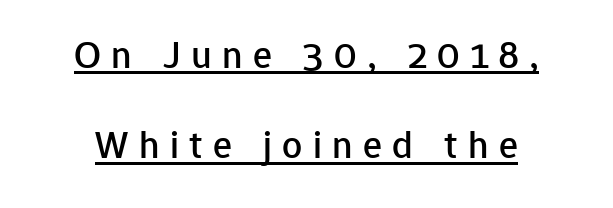
Q: Is the text italic (slanted)? A: No, it is upright.
Q: Is the typeface a serif or a sans-serif typeface? A: Sans-serif.
Q: Is the text underlined? A: Yes.
Q: Is the spacing between letters normal or unusually wide? A: Unusually wide.
Q: Is the spacing between lines tight, normal or loose? A: Loose.
Q: Width (condensed, normal, or wide)? A: Normal.
Q: Stroke contrast? A: Low.
Q: x-height? A: Medium.
Q: Monospaced? A: No.
